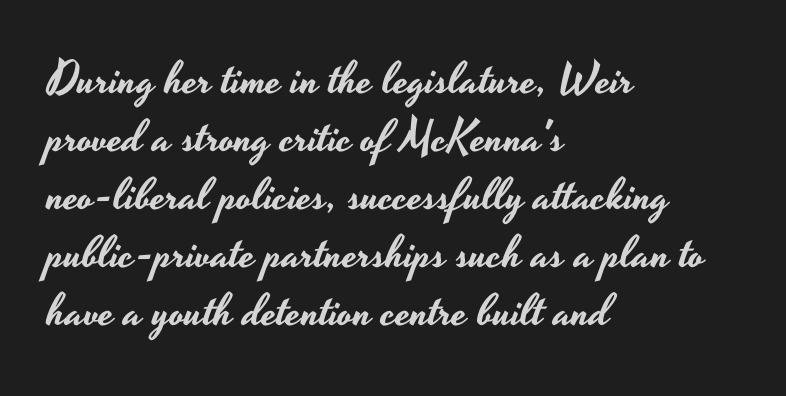
Q: Is the text italic (slanted)? A: Yes.
Q: Is the typeface a serif or a sans-serif typeface? A: Sans-serif.
Q: Is the text underlined? A: No.
Q: How is the paragraph aligned? A: Left-aligned.
Q: Is the spacing between letters normal or unusually wide? A: Normal.
Q: Is the spacing between lines tight, normal or loose? A: Normal.
Q: Width (condensed, normal, or wide)? A: Wide.
Q: Stroke contrast? A: Low.
Q: x-height? A: Small.
Q: Monospaced? A: No.
